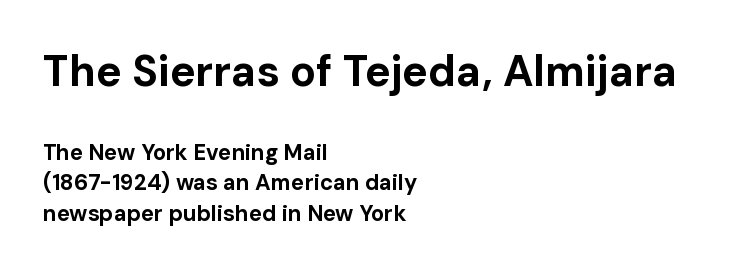
Q: Is the text bold? A: Yes.
Q: Is the text italic (slanted)? A: No, it is upright.
Q: Is the typeface a serif or a sans-serif typeface? A: Sans-serif.
Q: Is the text underlined? A: No.
Q: How is the paragraph aligned? A: Left-aligned.
Q: Is the spacing between letters normal or unusually wide? A: Normal.
Q: Is the spacing between lines tight, normal or loose? A: Normal.
Q: Which block of text is set in a larger size, the first (top) or the second (bottom)? A: The first (top) one.
Q: Width (condensed, normal, or wide)? A: Normal.
Q: Stroke contrast? A: Low.
Q: x-height? A: Medium.
Q: Monospaced? A: No.
